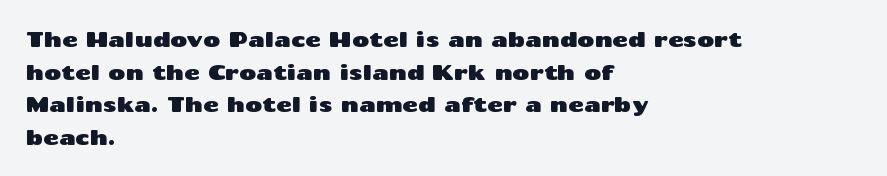
The line-height multiplier appears to be the usual default. Posture: straight, roman, zero tilt. This sample uses plain, unmodified letter spacing. No word sits above an underline.
